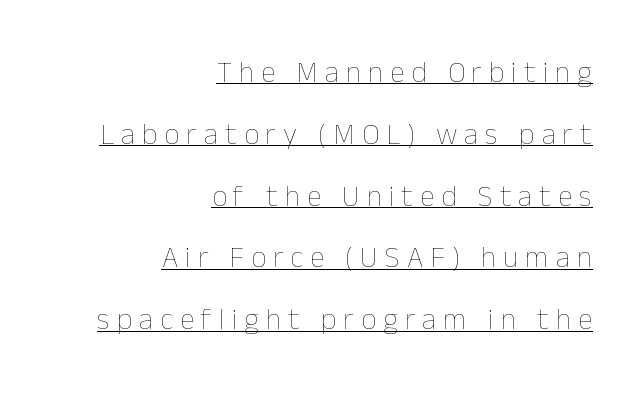
Q: Is the text bold? A: No.
Q: Is the text italic (slanted)? A: No, it is upright.
Q: Is the text underlined? A: Yes.
Q: How is the paragraph aligned? A: Right-aligned.
Q: Is the spacing between letters normal or unusually wide? A: Unusually wide.
Q: Is the spacing between lines tight, normal or loose? A: Loose.
Q: Width (condensed, normal, or wide)? A: Normal.
Q: Stroke contrast? A: Low.
Q: x-height? A: Medium.
Q: Monospaced? A: No.
